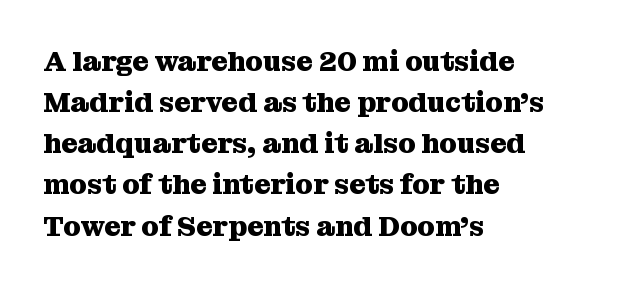
The paragraph shown leans on its left margin. Decoration check: the copy has no underline. A normal amount of white space separates one row of letters from the next. The rendering uses natural spacing where letterforms have individual widths. The horizontal fit of the characters is conventional and even.
